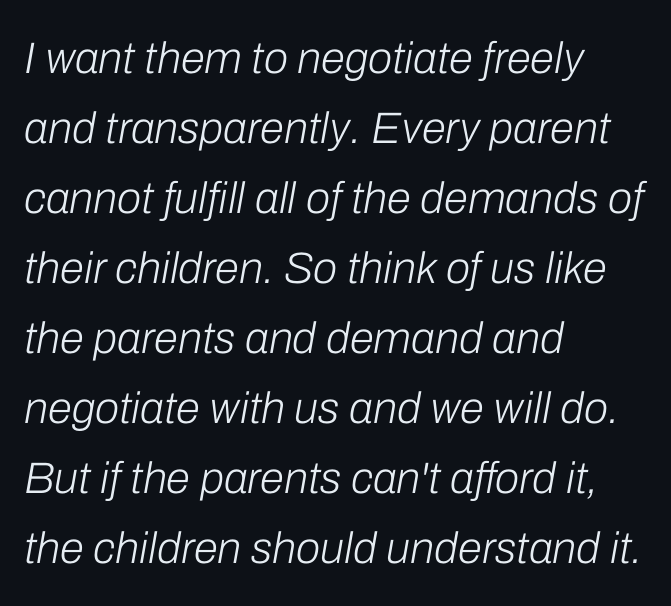
Q: Is the text bold? A: No.
Q: Is the text italic (slanted)? A: Yes, it leans right by about 10 degrees.
Q: Is the text underlined? A: No.
Q: How is the paragraph aligned? A: Left-aligned.
Q: Is the spacing between letters normal or unusually wide? A: Normal.
Q: Is the spacing between lines tight, normal or loose? A: Normal.
Q: Width (condensed, normal, or wide)? A: Normal.
Q: Stroke contrast? A: Low.
Q: x-height? A: Medium.
Q: Monospaced? A: No.
